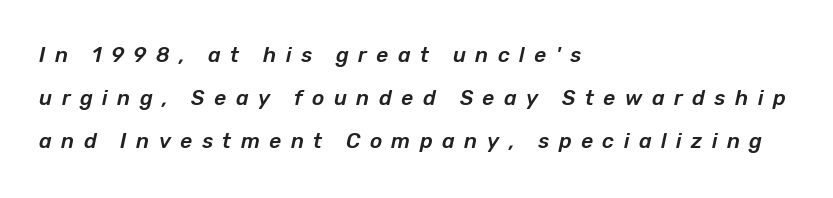
The image shows 21 px text type, italic (leaning right); set left-aligned, loose line spacing (2.04x), unusually wide letter spacing (+0.45 em), not underlined.
